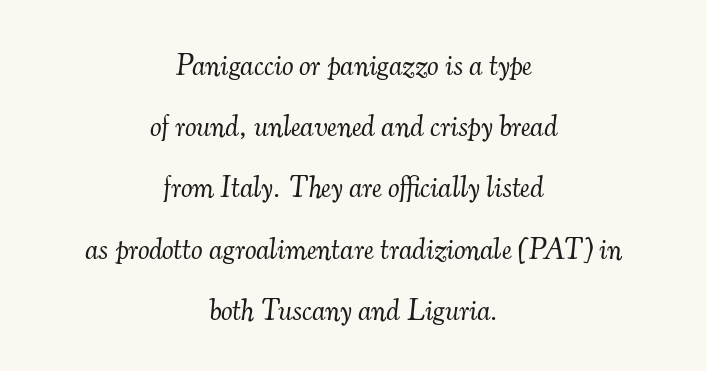
{"serif": "yes", "italic": "yes", "lean": "right", "slant_degrees": 7, "bold": "no", "weight": "light", "width": "normal", "stroke_contrast": "medium", "x_height": "small", "monospaced": "no", "underline": "no", "align": "center", "line_spacing": "loose", "line_spacing_ratio": 2.11, "letter_spacing": "normal", "letter_spacing_em": 0.0, "glyph_px": 29}
